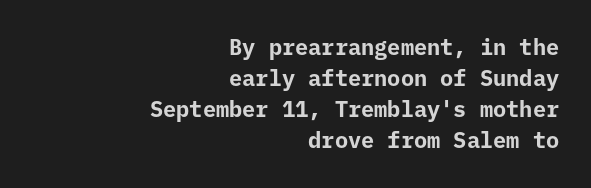
The image shows 22 px bold type, upright; set right-aligned, normal line spacing (1.41x), normal letter spacing, not underlined.
